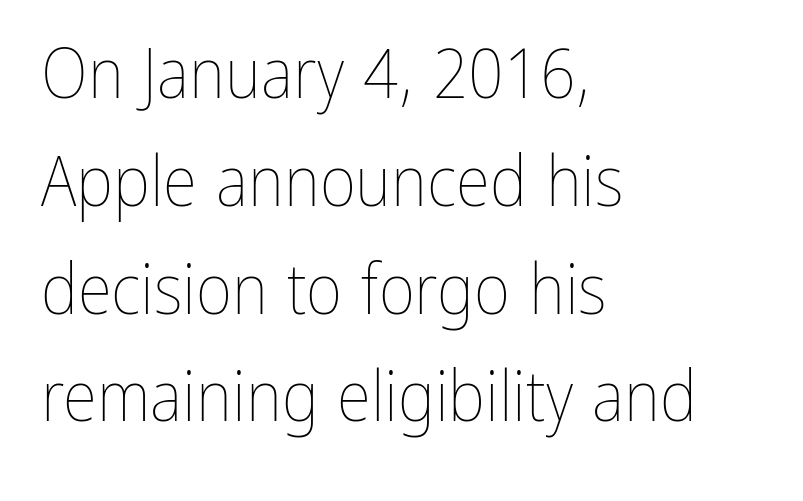
Horizontally, the lines are justified to the leading edge only. There is no visible air inserted between adjacent glyphs. Descenders hang freely into open space. Character widths vary here, with narrow letters taking less room than wide ones. Rendered with straight, roman letterforms.
